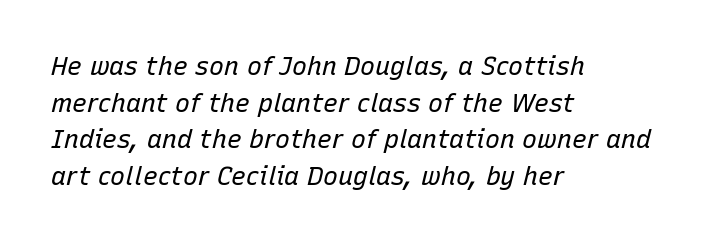
Observe the ordinary spacing: letters are neighbours, not strangers. Style check: oblique. Baseline-to-baseline distance is the conventional proportion of letter height. Type without underlining. Is this a heavy cut? Hardly; it is regular or lighter.
